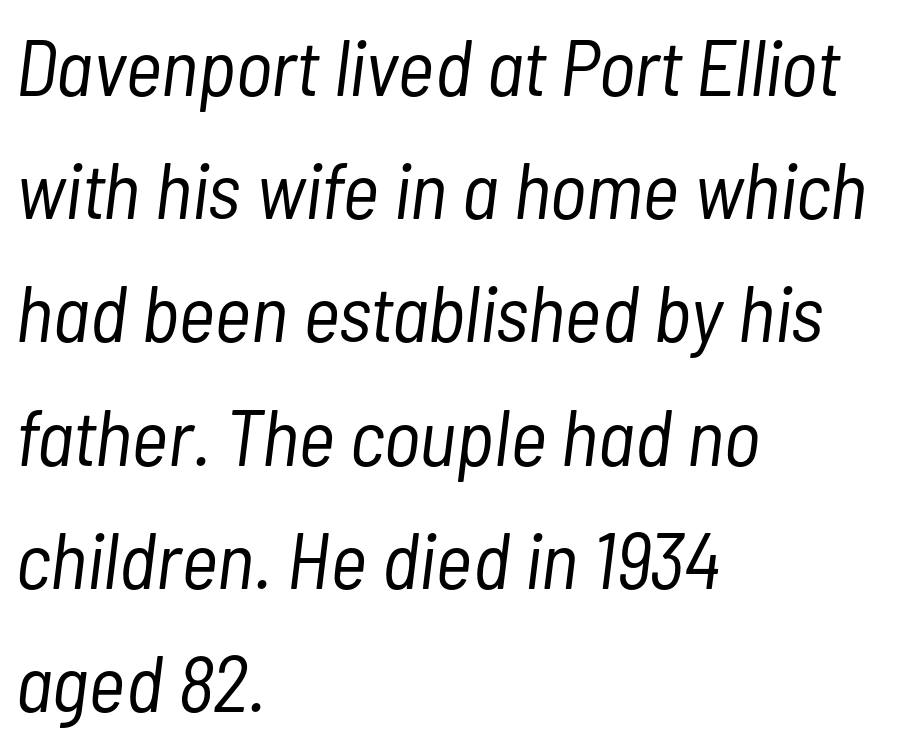
Q: Is the text bold? A: No.
Q: Is the text italic (slanted)? A: Yes, it leans right by about 7 degrees.
Q: Is the text underlined? A: No.
Q: How is the paragraph aligned? A: Left-aligned.
Q: Is the spacing between letters normal or unusually wide? A: Normal.
Q: Is the spacing between lines tight, normal or loose? A: Normal.
Q: Width (condensed, normal, or wide)? A: Condensed.
Q: Stroke contrast? A: Low.
Q: x-height? A: Medium.
Q: Monospaced? A: No.
